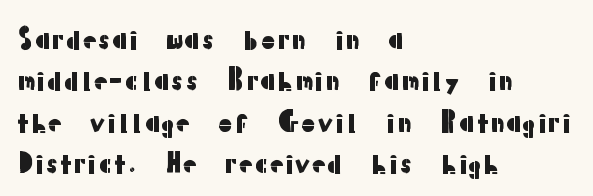
Q: Is the text italic (slanted)? A: No, it is upright.
Q: Is the text underlined? A: No.
Q: How is the paragraph aligned? A: Left-aligned.
Q: Is the spacing between letters normal or unusually wide? A: Normal.
Q: Is the spacing between lines tight, normal or loose? A: Normal.
